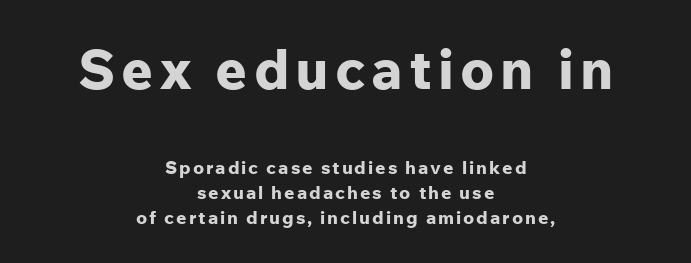
{"serif": "no", "italic": "no", "bold": "yes", "weight": "bold", "width": "normal", "stroke_contrast": "low", "x_height": "medium", "monospaced": "no", "underline": "no", "align": "center", "line_spacing": "normal", "line_spacing_ratio": 1.41, "larger_block": "first", "size_ratio": 3.06, "glyph_px": 55}
